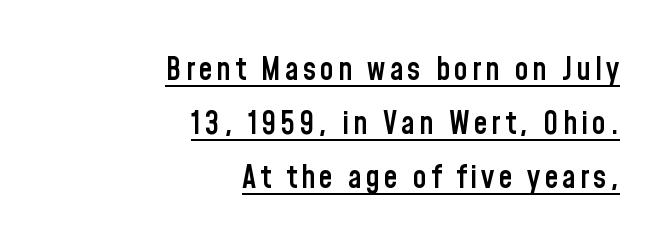
{"serif": "no", "italic": "no", "bold": "semi", "weight": "semibold", "width": "condensed", "stroke_contrast": "low", "x_height": "medium", "monospaced": "no", "underline": "yes", "align": "right", "line_spacing_ratio": 1.74, "glyph_px": 31}
